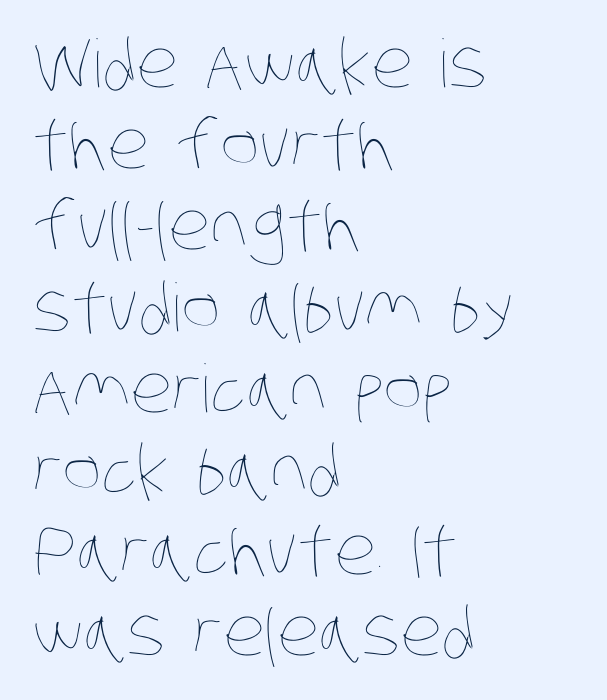
Just letters on the line, the space beneath them empty. This is not heavy type; no bold has been used. The passage shown is typed in a proportional face where columns would drift. Short note: letters normally spaced.
